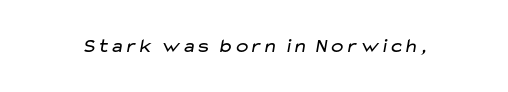
Think standard paragraph weight, or any step lighter than that. Spacing between characters is what you'd get straight out of the box. The space directly below the letters is spotless.
